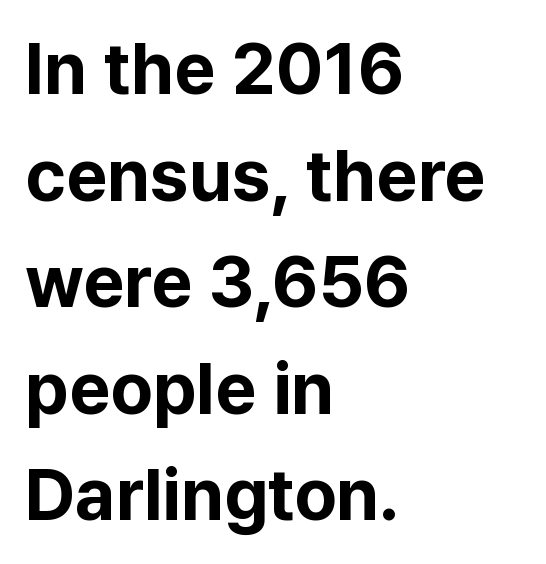
{"serif": "no", "italic": "no", "bold": "yes", "weight": "bold", "width": "normal", "stroke_contrast": "low", "x_height": "medium", "monospaced": "no", "underline": "no", "align": "left", "line_spacing": "normal", "line_spacing_ratio": 1.48, "letter_spacing": "normal", "letter_spacing_em": 0.0, "glyph_px": 72}
